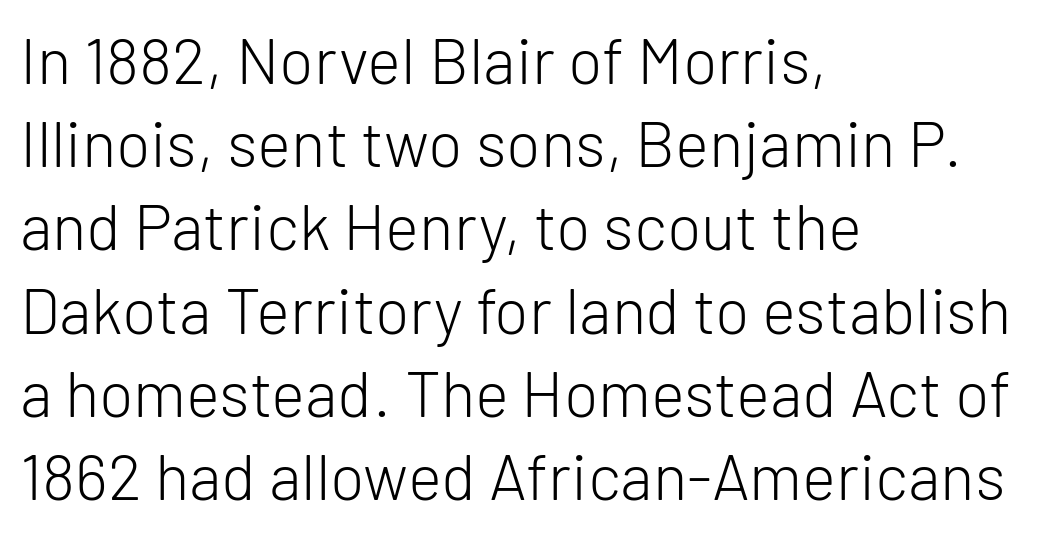
The image shows 64 px light sans-serif type, upright; set left-aligned, normal line spacing (1.3x), normal letter spacing, not underlined; low stroke contrast and a medium x-height.
